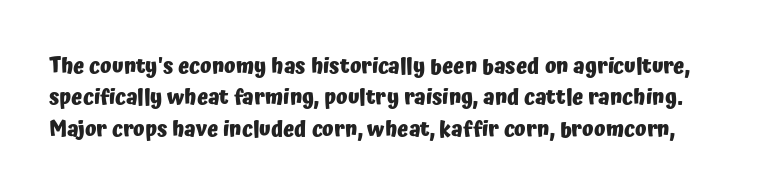
The image shows 21 px bold type, upright; set normal line spacing (1.49x), normal letter spacing, not underlined.
